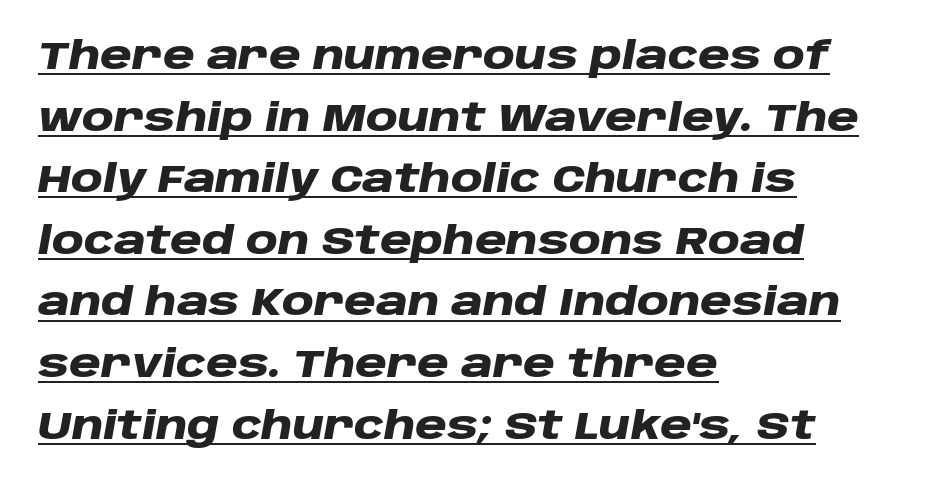
Q: Is the text bold? A: Yes.
Q: Is the text italic (slanted)? A: Yes, it leans right by about 10 degrees.
Q: Is the text underlined? A: Yes.
Q: How is the paragraph aligned? A: Left-aligned.
Q: Is the spacing between letters normal or unusually wide? A: Normal.
Q: Is the spacing between lines tight, normal or loose? A: Normal.
Q: Width (condensed, normal, or wide)? A: Wide.
Q: Stroke contrast? A: Low.
Q: x-height? A: Large.
Q: Monospaced? A: No.
